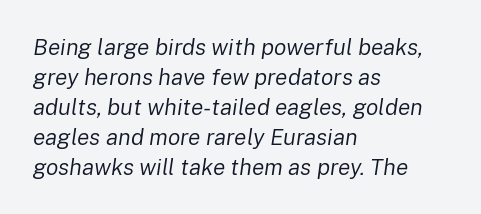
{"italic": "yes", "lean": "right", "slant_degrees": 8, "bold": "no", "underline": "no", "align": "left", "line_spacing": "normal", "line_spacing_ratio": 1.3, "letter_spacing": "normal", "letter_spacing_em": 0.0, "glyph_px": 23}
